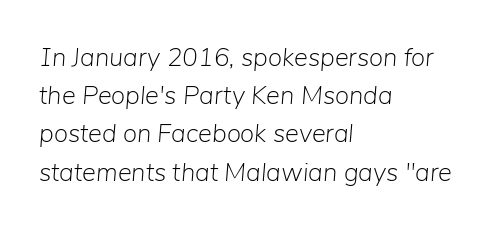
{"italic": "yes", "lean": "right", "slant_degrees": 5, "bold": "no", "underline": "no", "align": "left", "line_spacing": "normal", "line_spacing_ratio": 1.47, "letter_spacing": "normal", "letter_spacing_em": 0.0, "glyph_px": 26}
